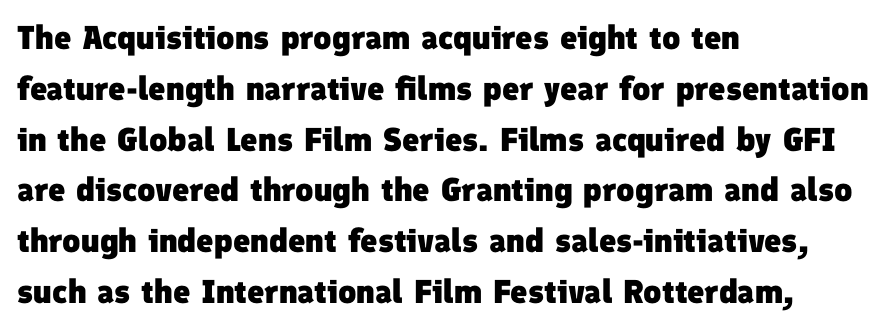
This is sans-serif lettering, the kind often seen on screens and signage. If you drew a ruler down the left edge, every line would touch it. Set as a true bold cut, around the 700 mark. Students, note that the glyphs here touch the page at normal intervals.
